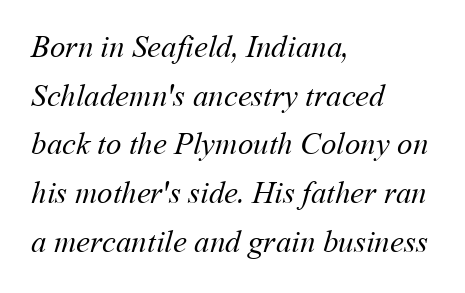
Q: Is the text bold? A: No.
Q: Is the text underlined? A: No.
Q: How is the paragraph aligned? A: Left-aligned.
Q: Is the spacing between letters normal or unusually wide? A: Normal.
Q: Is the spacing between lines tight, normal or loose? A: Normal.
Q: Width (condensed, normal, or wide)? A: Normal.
Q: Stroke contrast? A: Medium.
Q: x-height? A: Medium.
Q: Monospaced? A: No.
